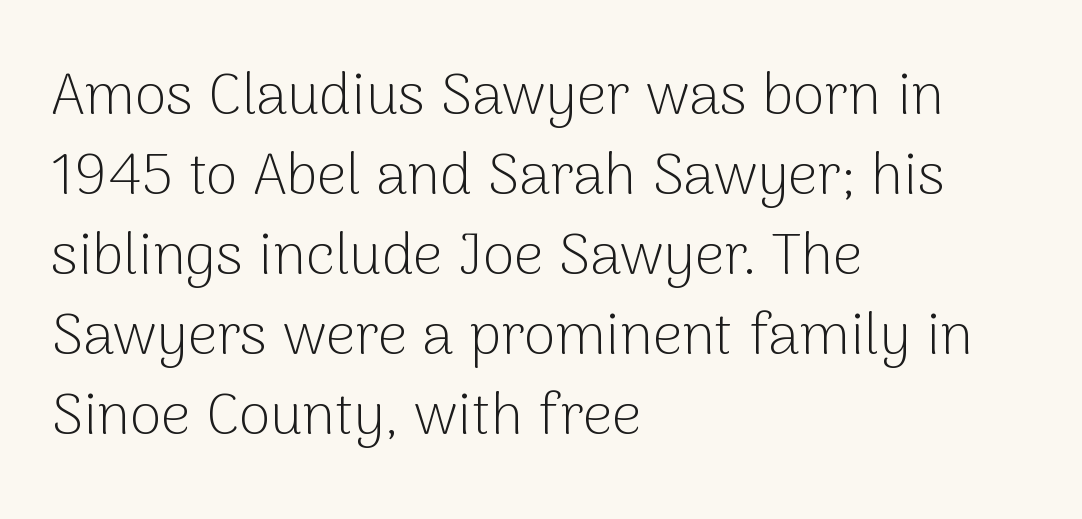
The image shows 58 px light sans-serif type, upright; set left-aligned, normal line spacing (1.38x), normal letter spacing, not underlined; low stroke contrast and a medium x-height.
